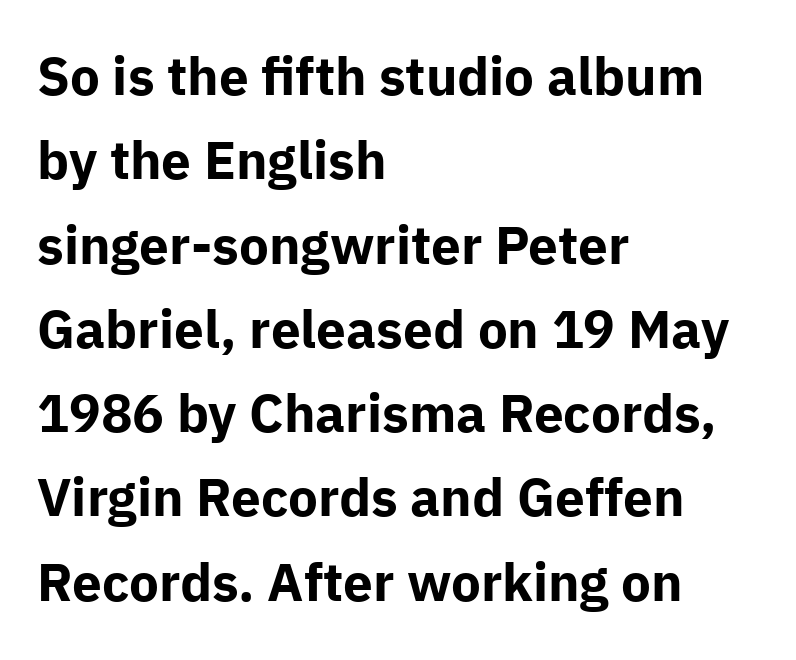
{"serif": "no", "italic": "no", "bold": "yes", "weight": "bold", "width": "normal", "stroke_contrast": "low", "x_height": "medium", "monospaced": "no", "underline": "no", "align": "left", "line_spacing": "normal", "line_spacing_ratio": 1.59, "letter_spacing": "normal", "letter_spacing_em": 0.0, "glyph_px": 53}
